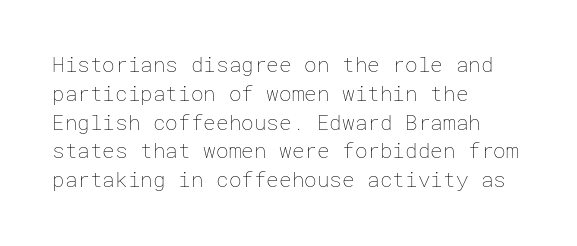
The image shows 21 px text type, upright; set left-aligned, normal line spacing (1.37x), normal letter spacing, not underlined.
